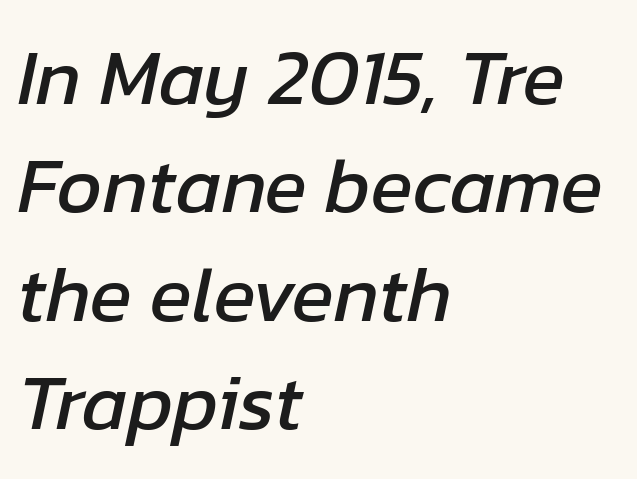
The image shows 78 px text type, italic (leaning right); set left-aligned, normal line spacing (1.39x), normal letter spacing, not underlined; low stroke contrast and a medium x-height.
